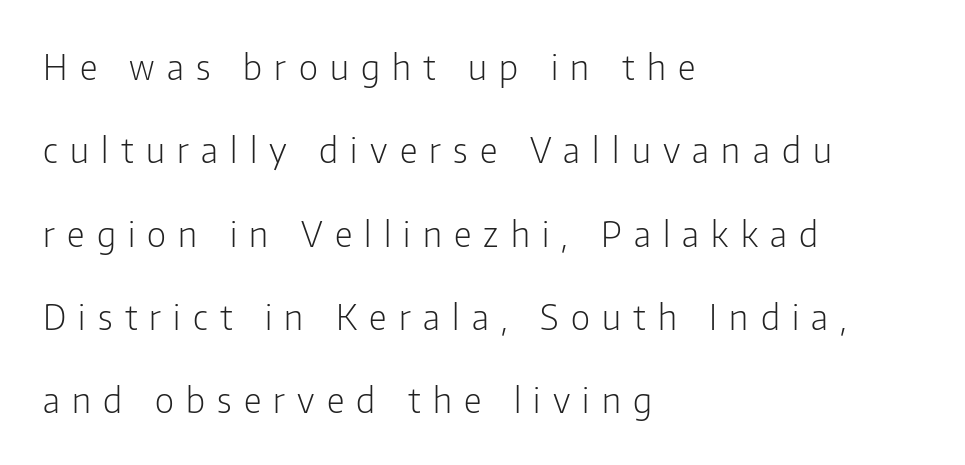
The strip under each line holds only bare page. How would I describe the line gaps? Wide and relaxed. Observe the absence of serifs on each vertical stroke in this sample. Italic: no, the glyphs are upright roman.
